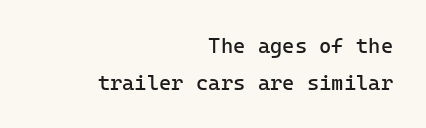
The image shows 21 px text type, upright; set right-aligned, line spacing 1.74x, normal letter spacing, not underlined.
